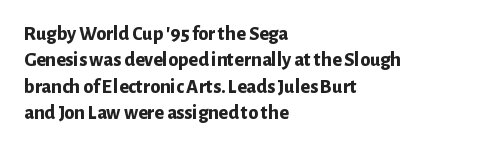
{"italic": "no", "bold": "yes", "underline": "no", "align": "left", "line_spacing": "normal", "line_spacing_ratio": 1.32, "letter_spacing": "normal", "letter_spacing_em": 0.0, "glyph_px": 20}
